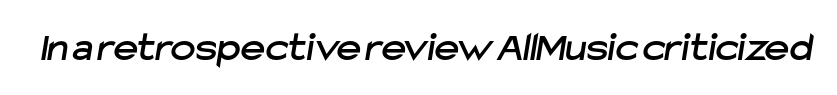
Short note: letters normally spaced. Each row of text sits above clean, open space. You could not count columns in this text — the font is proportionally spaced. A typesetter would label this face a sans.
